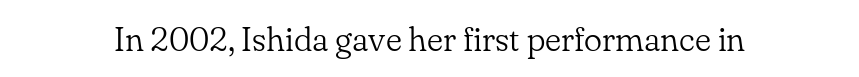
The image shows 34 px light serif type, upright; set normal letter spacing, not underlined; low stroke contrast and a small x-height.
